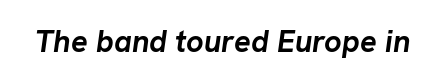
{"italic": "yes", "lean": "right", "slant_degrees": 8, "bold": "yes", "weight": "semibold", "width": "normal", "stroke_contrast": "low", "x_height": "medium", "monospaced": "no", "underline": "no", "letter_spacing": "normal", "letter_spacing_em": 0.0, "glyph_px": 31}
